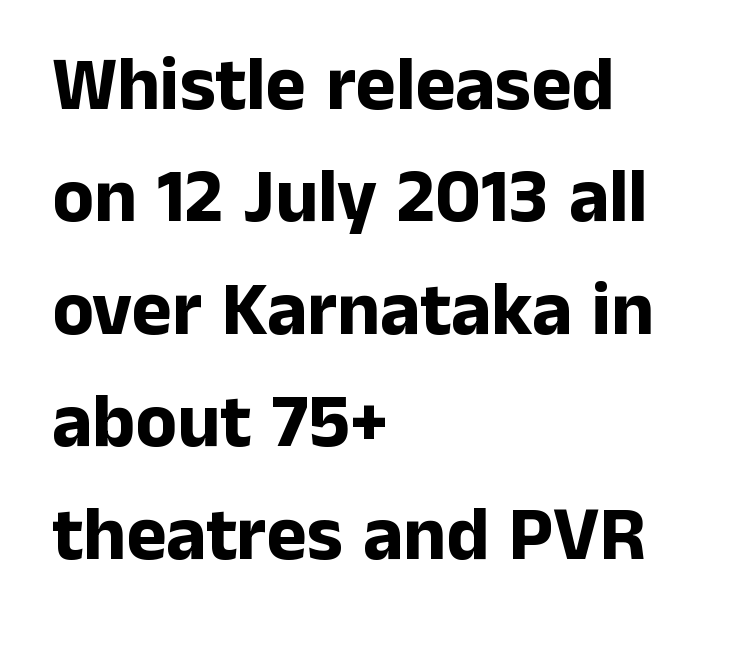
The image shows 76 px bold sans-serif type, upright; set left-aligned, normal line spacing (1.48x), normal letter spacing, not underlined; low stroke contrast and a medium x-height.
